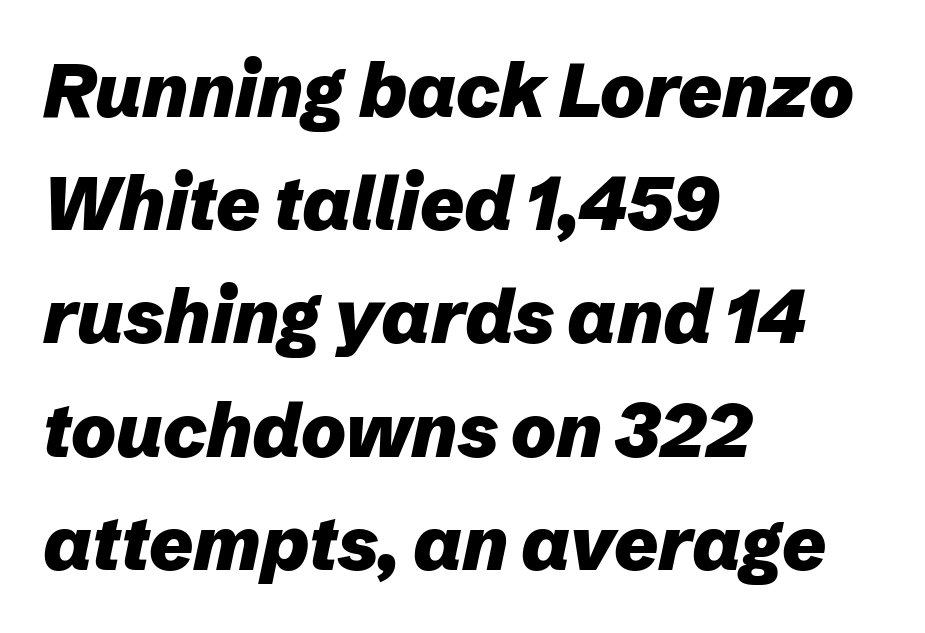
{"italic": "yes", "lean": "right", "slant_degrees": 12, "bold": "yes", "weight": "heavy", "width": "normal", "stroke_contrast": "low", "x_height": "medium", "monospaced": "no", "underline": "no", "align": "left", "line_spacing": "normal", "line_spacing_ratio": 1.51, "letter_spacing": "normal", "letter_spacing_em": 0.0, "glyph_px": 75}
